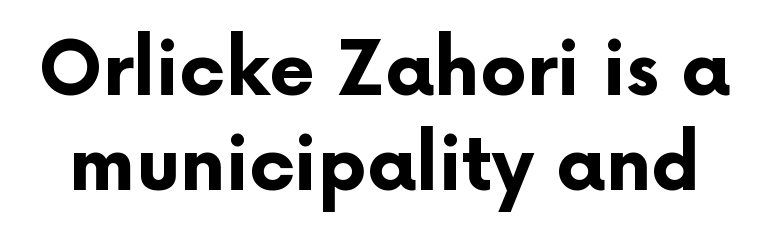
{"serif": "no", "italic": "no", "bold": "yes", "weight": "bold", "width": "normal", "stroke_contrast": "low", "x_height": "medium", "monospaced": "no", "underline": "no", "line_spacing": "normal", "line_spacing_ratio": 1.29, "letter_spacing": "normal", "letter_spacing_em": 0.0, "glyph_px": 74}
